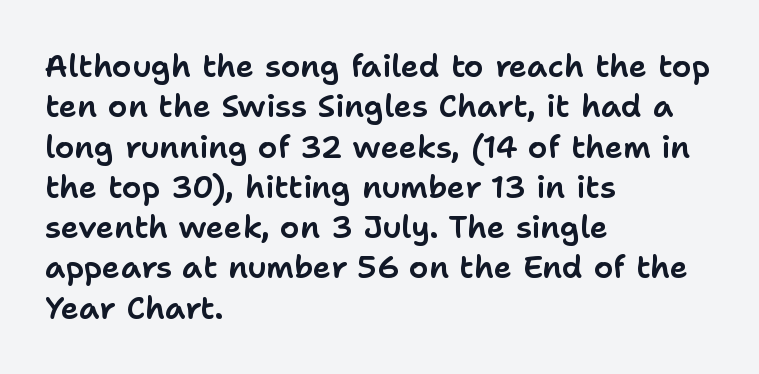
{"serif": "no", "italic": "no", "width": "normal", "stroke_contrast": "low", "x_height": "medium", "monospaced": "no", "underline": "no", "align": "left", "line_spacing": "normal", "line_spacing_ratio": 1.3, "letter_spacing": "normal", "letter_spacing_em": 0.0, "glyph_px": 31}
